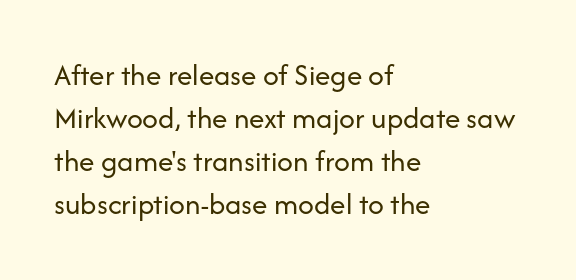
{"serif": "no", "italic": "no", "bold": "no", "weight": "regular", "width": "normal", "stroke_contrast": "low", "x_height": "medium", "monospaced": "no", "underline": "no", "align": "left", "line_spacing": "normal", "line_spacing_ratio": 1.39, "letter_spacing": "normal", "letter_spacing_em": 0.0, "glyph_px": 31}
